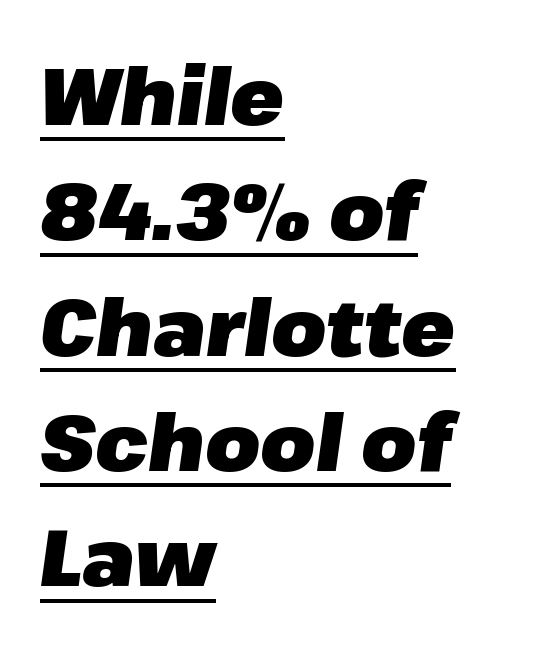
The image shows 79 px heavy type, italic (leaning right); set left-aligned, normal line spacing (1.46x), normal letter spacing, underlined; low stroke contrast and a medium x-height.
